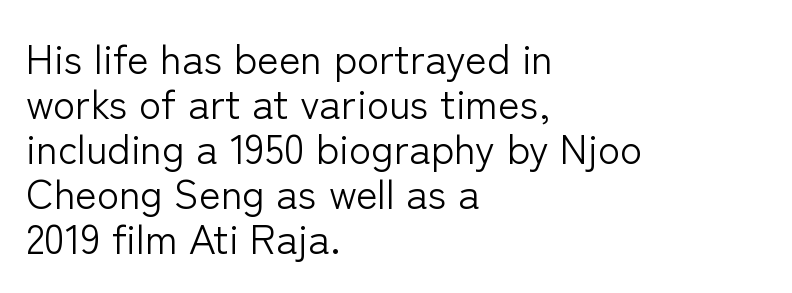
{"serif": "no", "italic": "no", "bold": "no", "weight": "light", "width": "normal", "stroke_contrast": "low", "x_height": "medium", "monospaced": "no", "underline": "no", "align": "left", "line_spacing": "tight", "line_spacing_ratio": 1.1, "letter_spacing": "normal", "letter_spacing_em": 0.0, "glyph_px": 41}
